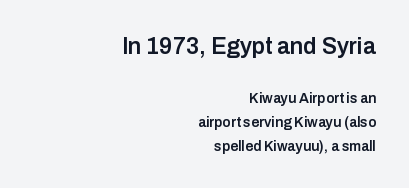
{"italic": "no", "bold": "semi", "underline": "no", "align": "right", "line_spacing": "normal", "line_spacing_ratio": 1.7, "letter_spacing": "normal", "letter_spacing_em": 0.0, "larger_block": "first", "size_ratio": 1.64, "glyph_px": 23}
